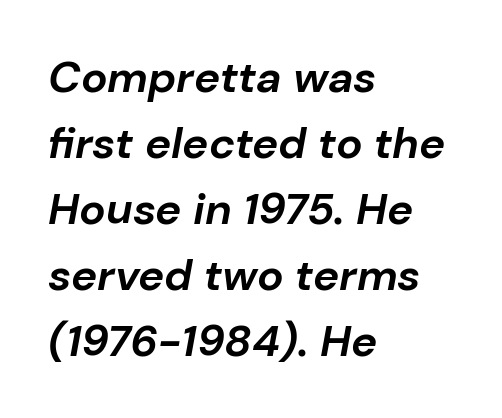
{"italic": "yes", "lean": "right", "slant_degrees": 10, "bold": "yes", "weight": "bold", "width": "normal", "stroke_contrast": "low", "x_height": "medium", "monospaced": "no", "underline": "no", "align": "left", "line_spacing": "normal", "line_spacing_ratio": 1.5, "letter_spacing": "normal", "letter_spacing_em": 0.0, "glyph_px": 44}
